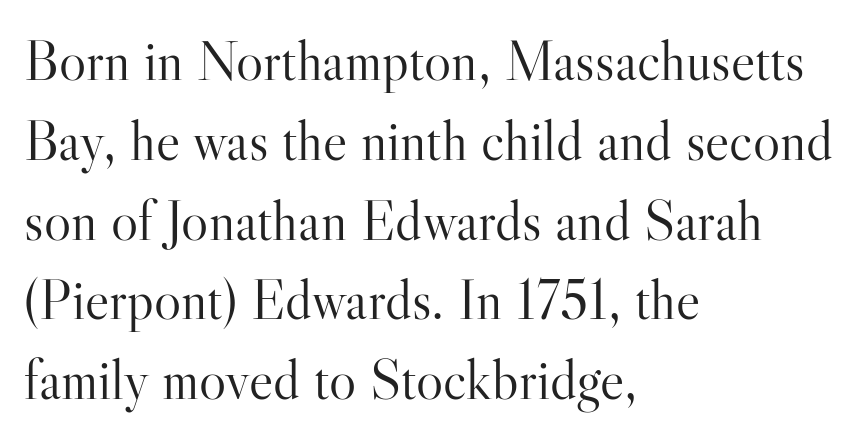
The image shows 57 px light serif type, upright; set left-aligned, normal line spacing (1.4x), normal letter spacing, not underlined; high stroke contrast and a small x-height.
